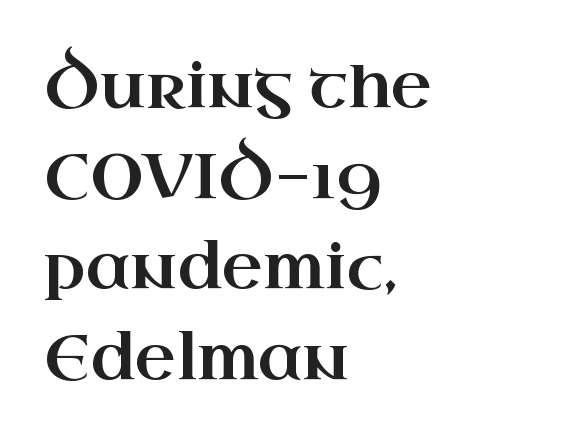
{"serif": "yes", "italic": "no", "width": "wide", "stroke_contrast": "high", "x_height": "small", "monospaced": "no", "underline": "no", "align": "left", "line_spacing": "normal", "line_spacing_ratio": 1.44, "letter_spacing": "normal", "letter_spacing_em": 0.0, "glyph_px": 63}
